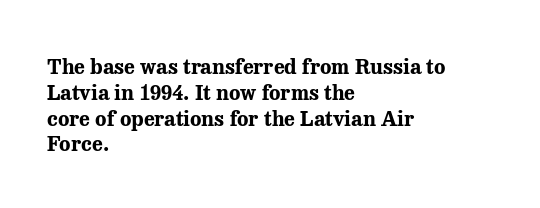
{"italic": "no", "bold": "yes", "underline": "no", "align": "left", "line_spacing_ratio": 1.23, "letter_spacing": "normal", "letter_spacing_em": 0.0, "glyph_px": 21}
